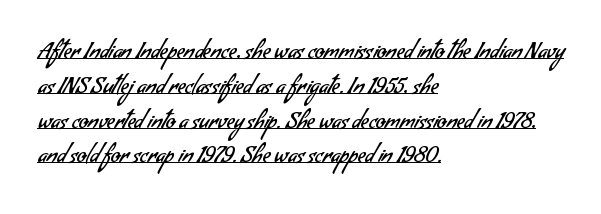
A normal amount of white space separates one row of letters from the next. Is there an underline? Yes — a line sits under the letters. On a weight scale, this lands at 450 or below. Tracking here is standard; glyphs follow each other at the usual distance. All the whitespace from short lines collects on the right.
